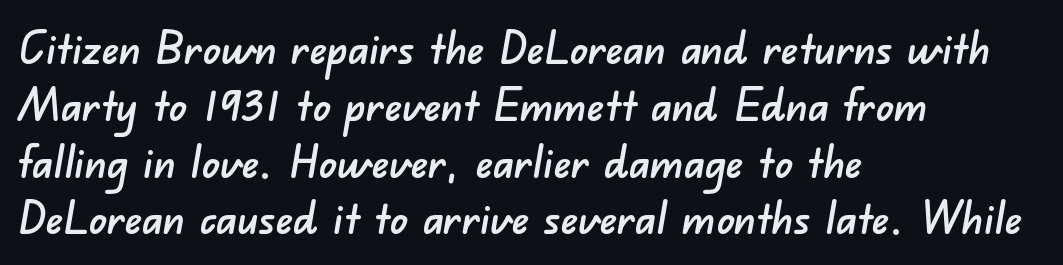
This sample has the flowing, uneven cadence of proportional lettering. Nobody drew a line under any word here. The text block is weighted toward the left margin, trailing off unevenly rightward. Check where the strokes stop: nothing finishes them off — pure sans. If you measured baseline to baseline, you'd find a middling distance.
